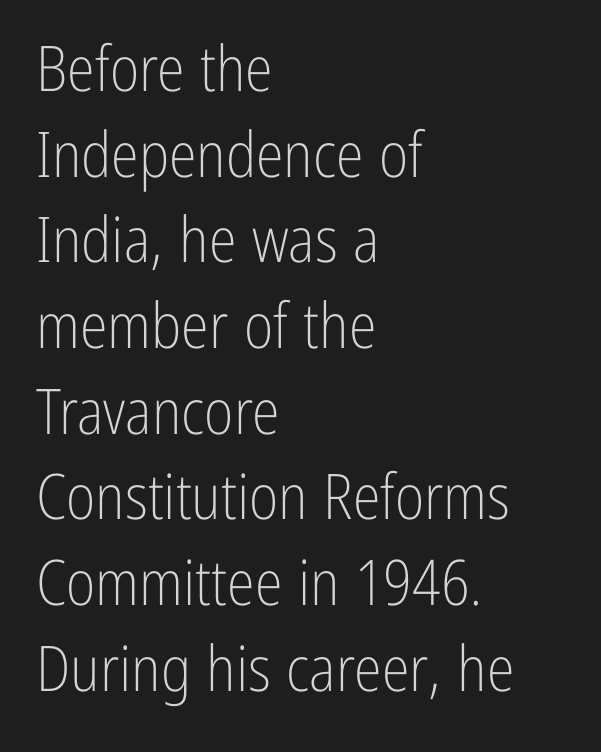
Q: Is the text bold? A: No.
Q: Is the text italic (slanted)? A: No, it is upright.
Q: Is the typeface a serif or a sans-serif typeface? A: Sans-serif.
Q: Is the text underlined? A: No.
Q: How is the paragraph aligned? A: Left-aligned.
Q: Is the spacing between letters normal or unusually wide? A: Normal.
Q: Is the spacing between lines tight, normal or loose? A: Normal.
Q: Width (condensed, normal, or wide)? A: Condensed.
Q: Stroke contrast? A: Low.
Q: x-height? A: Medium.
Q: Monospaced? A: No.
